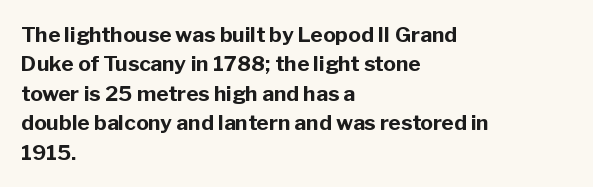
Posture: upright roman. Underlining? Definitely not there. Each line starts at the same left margin while the right side varies. Stroke thickness is high; the sample reads as a true bold. The block of text has a typical density, with ordinary space between rows.
